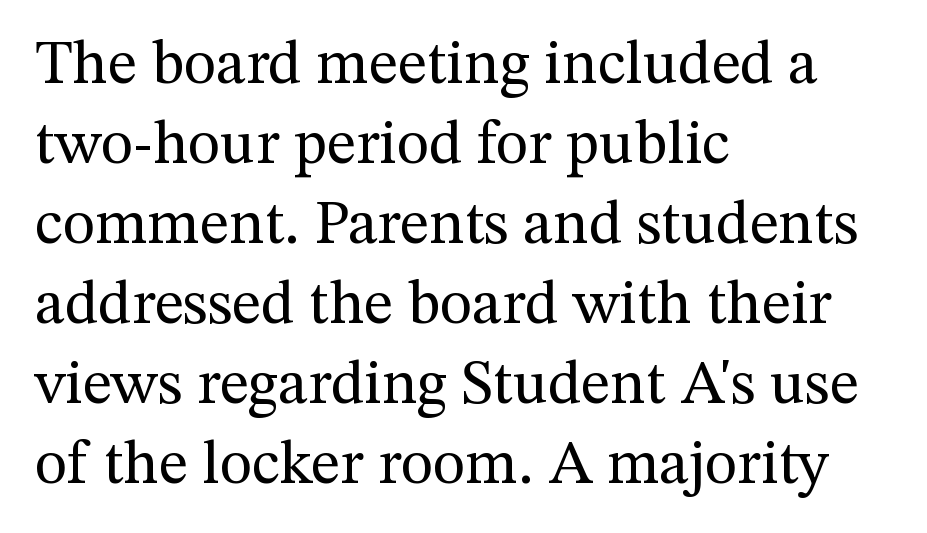
{"serif": "yes", "italic": "no", "bold": "no", "weight": "regular", "width": "normal", "stroke_contrast": "medium", "x_height": "medium", "monospaced": "no", "underline": "no", "align": "left", "line_spacing": "normal", "line_spacing_ratio": 1.29, "letter_spacing": "normal", "letter_spacing_em": 0.0, "glyph_px": 62}
